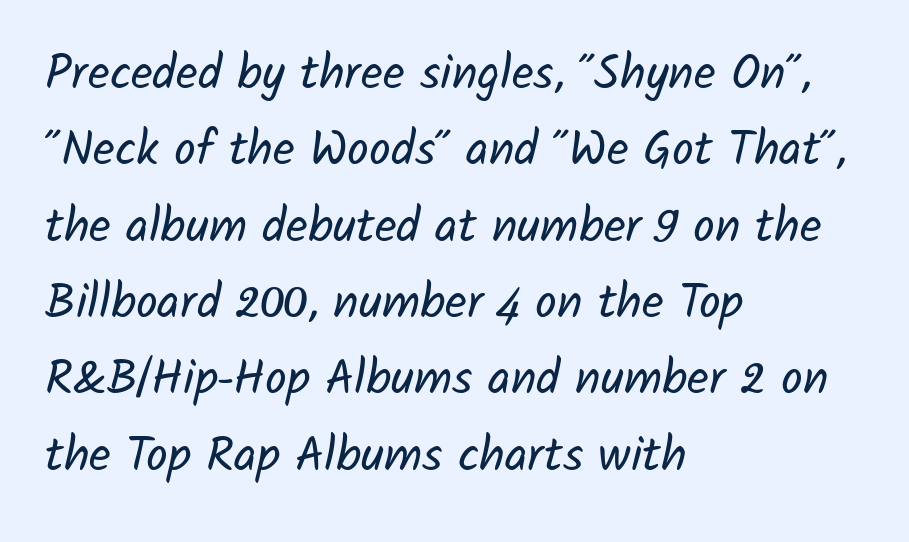
{"serif": "no", "bold": "no", "weight": "regular", "width": "normal", "stroke_contrast": "low", "x_height": "medium", "monospaced": "no", "underline": "no", "align": "left", "line_spacing": "normal", "line_spacing_ratio": 1.59, "letter_spacing": "normal", "letter_spacing_em": 0.0, "glyph_px": 48}
